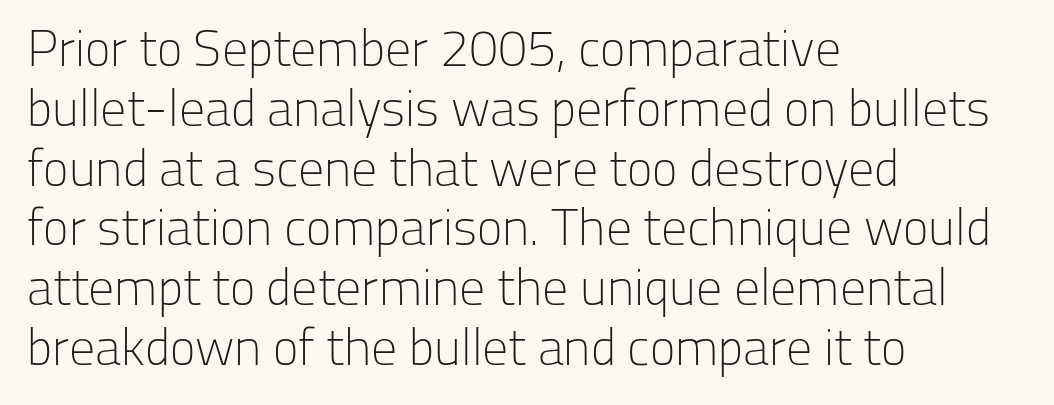
{"serif": "no", "italic": "no", "bold": "no", "weight": "light", "width": "normal", "stroke_contrast": "low", "x_height": "medium", "monospaced": "no", "underline": "no", "align": "left", "line_spacing": "tight", "line_spacing_ratio": 1.15, "letter_spacing": "normal", "letter_spacing_em": 0.0, "glyph_px": 52}
